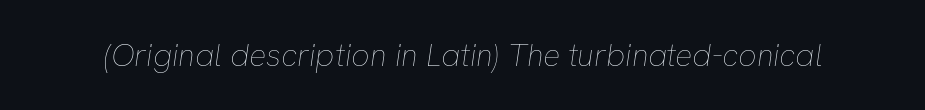
{"italic": "yes", "lean": "right", "slant_degrees": 8, "bold": "no", "weight": "thin", "width": "normal", "stroke_contrast": "low", "x_height": "medium", "monospaced": "no", "underline": "no", "letter_spacing": "normal", "letter_spacing_em": 0.0, "glyph_px": 32}
